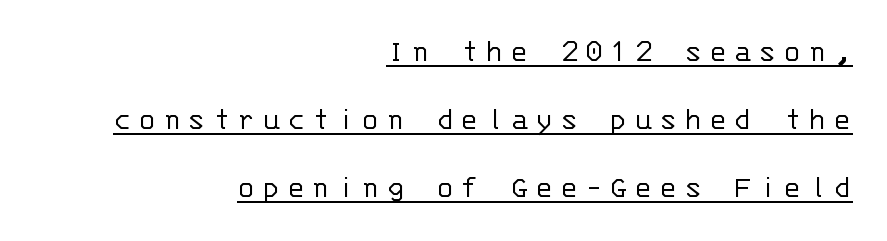
These lines are composed in type without serifs. Do the characters align in a grid? Yes, the font is monospaced. Beneath each row of characters lies a ruled line. The letterforms sit at book weight or below. You can tell it's not italic because the verticals are truly vertical.
